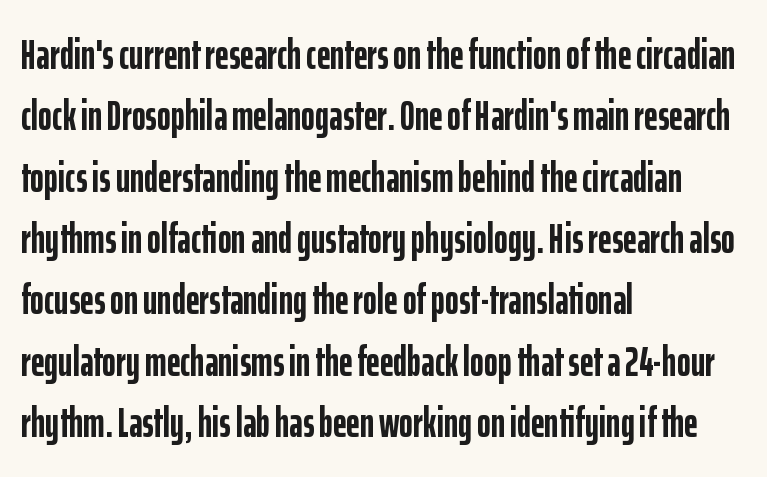
Q: Is the text bold? A: Yes.
Q: Is the text italic (slanted)? A: No, it is upright.
Q: Is the typeface a serif or a sans-serif typeface? A: Sans-serif.
Q: Is the text underlined? A: No.
Q: How is the paragraph aligned? A: Left-aligned.
Q: Is the spacing between letters normal or unusually wide? A: Normal.
Q: Is the spacing between lines tight, normal or loose? A: Normal.
Q: Width (condensed, normal, or wide)? A: Condensed.
Q: Stroke contrast? A: Low.
Q: x-height? A: Medium.
Q: Monospaced? A: No.
